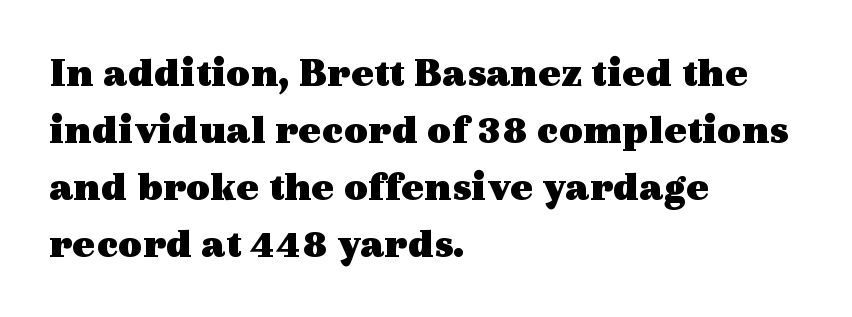
{"serif": "yes", "italic": "no", "bold": "yes", "weight": "heavy", "width": "wide", "x_height": "medium", "monospaced": "no", "underline": "no", "align": "left", "line_spacing": "normal", "line_spacing_ratio": 1.36, "letter_spacing": "normal", "letter_spacing_em": 0.0, "glyph_px": 42}
